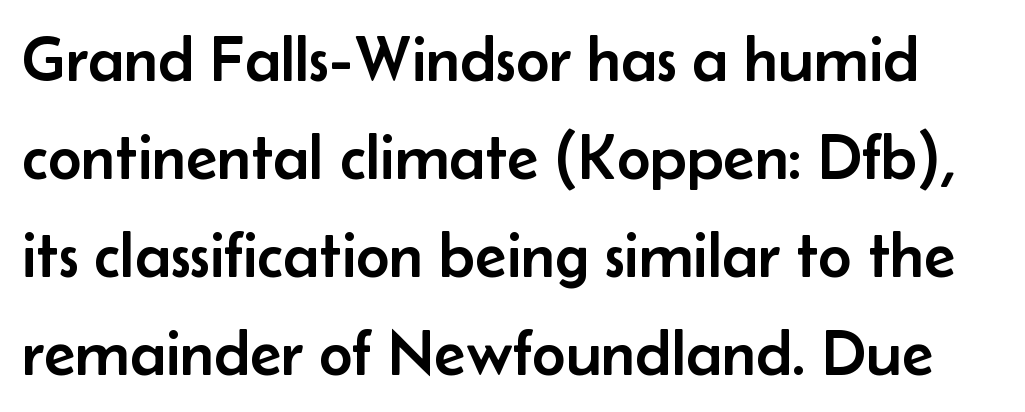
Q: Is the text italic (slanted)? A: No, it is upright.
Q: Is the typeface a serif or a sans-serif typeface? A: Sans-serif.
Q: Is the text underlined? A: No.
Q: Is the spacing between letters normal or unusually wide? A: Normal.
Q: Is the spacing between lines tight, normal or loose? A: Normal.
Q: Width (condensed, normal, or wide)? A: Normal.
Q: Stroke contrast? A: Low.
Q: x-height? A: Small.
Q: Monospaced? A: No.
